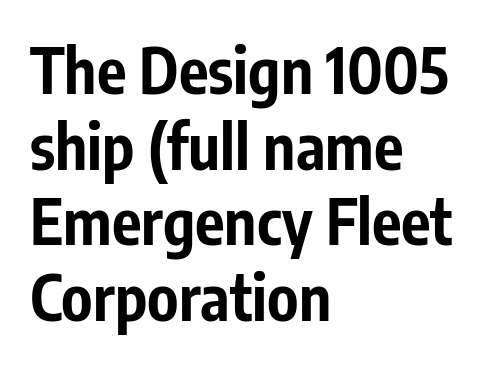
{"serif": "no", "italic": "no", "bold": "yes", "weight": "bold", "width": "condensed", "stroke_contrast": "low", "x_height": "medium", "monospaced": "no", "underline": "no", "align": "left", "line_spacing_ratio": 1.22, "letter_spacing": "normal", "letter_spacing_em": 0.0, "glyph_px": 62}
